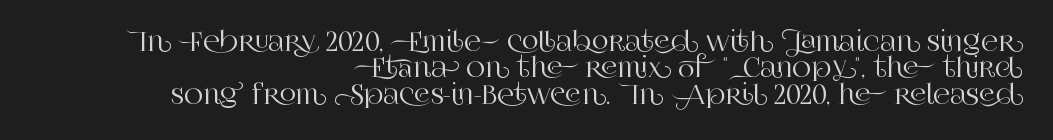
Q: Is the text italic (slanted)? A: No, it is upright.
Q: Is the text underlined? A: No.
Q: How is the paragraph aligned? A: Right-aligned.
Q: Is the spacing between letters normal or unusually wide? A: Normal.
Q: Is the spacing between lines tight, normal or loose? A: Tight.
